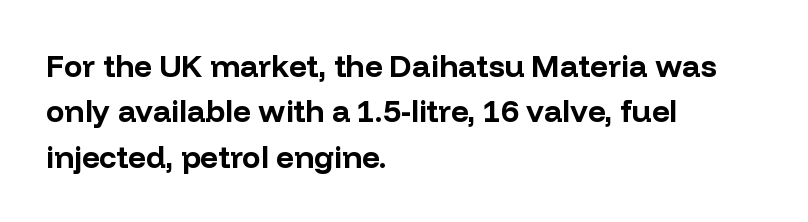
{"serif": "no", "italic": "no", "bold": "yes", "weight": "bold", "width": "normal", "stroke_contrast": "low", "x_height": "medium", "monospaced": "no", "underline": "no", "align": "left", "line_spacing": "normal", "line_spacing_ratio": 1.46, "letter_spacing": "normal", "letter_spacing_em": 0.0, "glyph_px": 31}
